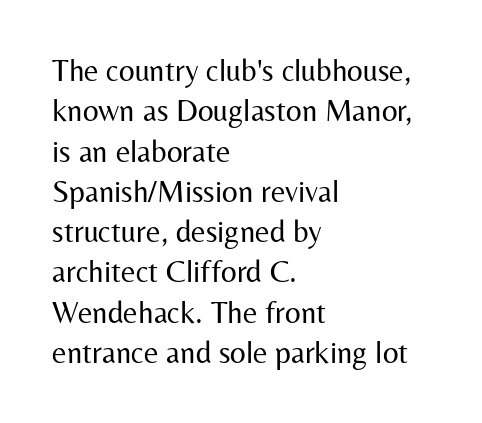
{"serif": "no", "italic": "no", "bold": "no", "weight": "regular", "width": "normal", "stroke_contrast": "medium", "x_height": "medium", "monospaced": "no", "underline": "no", "align": "left", "line_spacing": "normal", "line_spacing_ratio": 1.3, "letter_spacing": "normal", "letter_spacing_em": 0.0, "glyph_px": 31}
